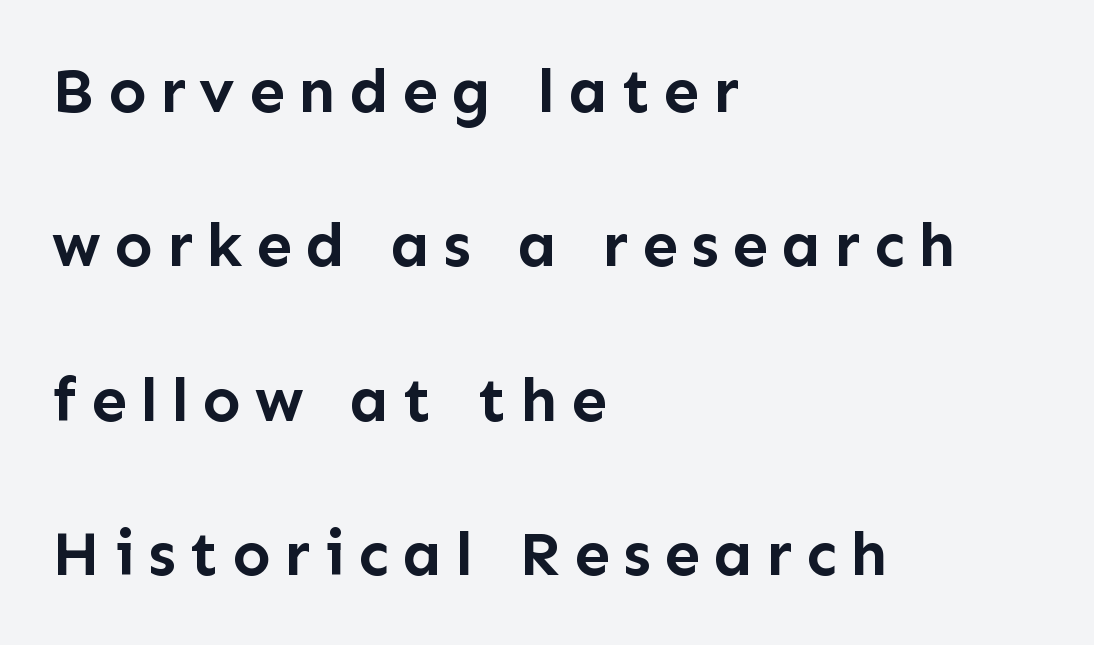
Note the varied advance widths — an 'i' is clearly narrower than an 'm'. You can tell from the bare stems that sans-serif type was used. These lines stand farther apart than default settings would place them. Every row of glyphs begins at an identical x-position on the left. Is the letter spacing exaggerated? Yes — the characters are pushed far apart. The rendering uses a bold face; every stroke is thick and dark.
